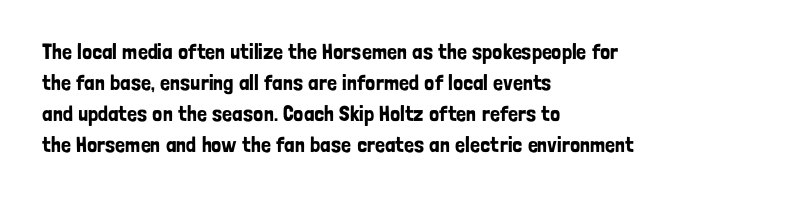
Q: Is the text italic (slanted)? A: No, it is upright.
Q: Is the text underlined? A: No.
Q: How is the paragraph aligned? A: Left-aligned.
Q: Is the spacing between letters normal or unusually wide? A: Normal.
Q: Is the spacing between lines tight, normal or loose? A: Normal.
